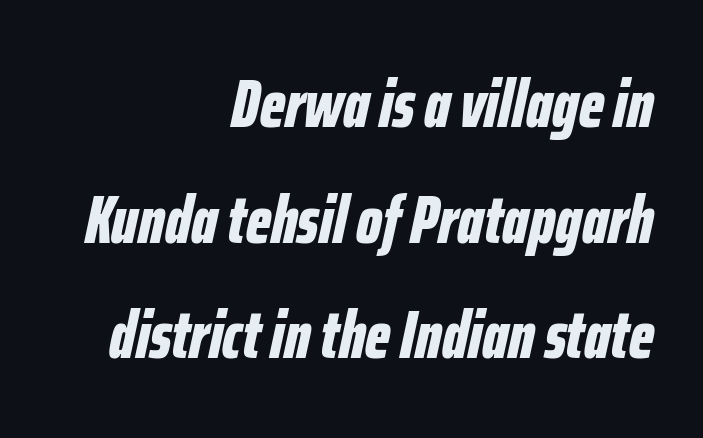
The image shows 68 px bold, condensed type, italic (leaning right); set right-aligned, normal line spacing (1.7x), normal letter spacing, not underlined; low stroke contrast and a medium x-height.
